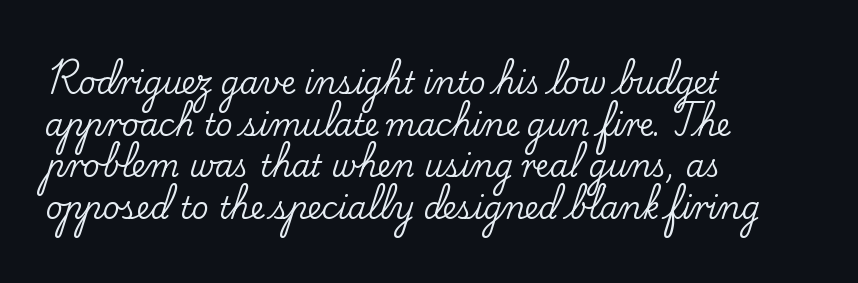
The image shows 30 px serif type; set left-aligned, normal line spacing (1.39x), normal letter spacing, not underlined; low stroke contrast and a small x-height.
